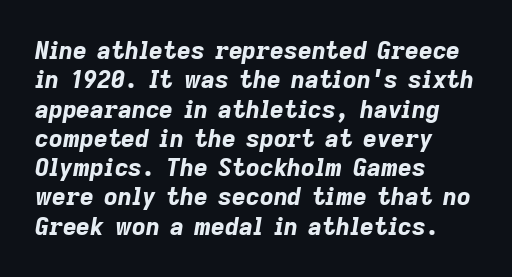
Q: Is the text bold? A: Yes.
Q: Is the text italic (slanted)? A: Yes, it leans right by about 9 degrees.
Q: Is the text underlined? A: No.
Q: How is the paragraph aligned? A: Left-aligned.
Q: Is the spacing between letters normal or unusually wide? A: Normal.
